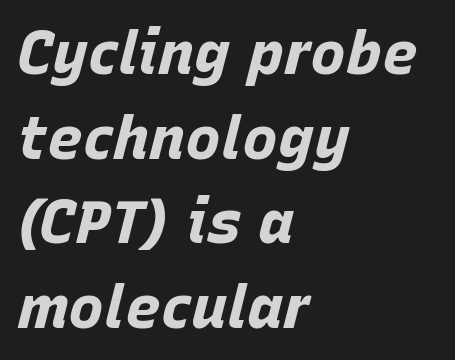
Q: Is the text bold? A: Yes.
Q: Is the text italic (slanted)? A: Yes, it leans right by about 15 degrees.
Q: Is the text underlined? A: No.
Q: How is the paragraph aligned? A: Left-aligned.
Q: Is the spacing between letters normal or unusually wide? A: Normal.
Q: Is the spacing between lines tight, normal or loose? A: Normal.
Q: Width (condensed, normal, or wide)? A: Normal.
Q: Stroke contrast? A: Low.
Q: x-height? A: Large.
Q: Monospaced? A: No.
